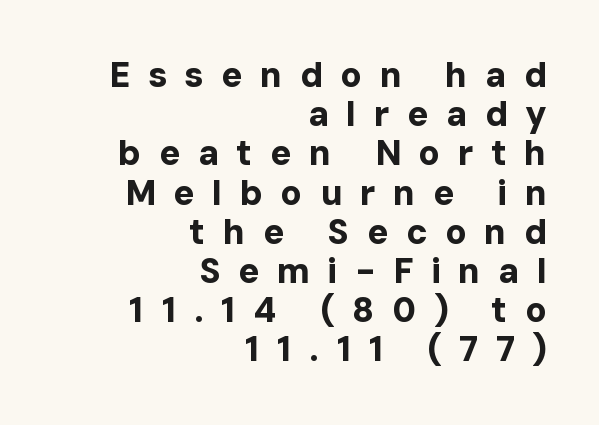
{"serif": "no", "italic": "no", "bold": "yes", "weight": "bold", "width": "normal", "stroke_contrast": "low", "x_height": "medium", "monospaced": "no", "underline": "no", "align": "right", "line_spacing": "tight", "line_spacing_ratio": 1.12, "letter_spacing": "wide", "letter_spacing_em": 0.5, "glyph_px": 35}
